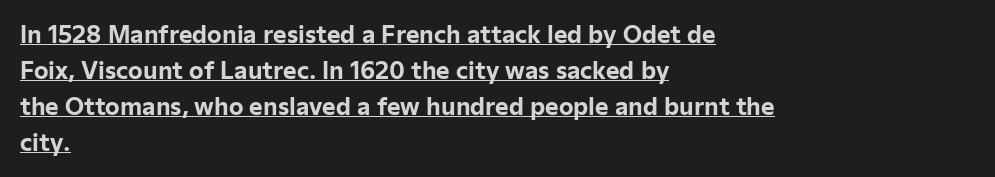
The image shows 23 px bold type, upright; set left-aligned, normal line spacing (1.56x), normal letter spacing, underlined.
